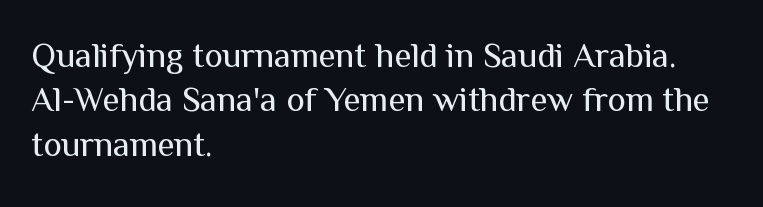
{"serif": "no", "italic": "no", "bold": "no", "weight": "regular", "width": "normal", "stroke_contrast": "medium", "x_height": "medium", "monospaced": "no", "underline": "no", "align": "left", "line_spacing": "normal", "line_spacing_ratio": 1.27, "letter_spacing": "normal", "letter_spacing_em": 0.0, "glyph_px": 35}
